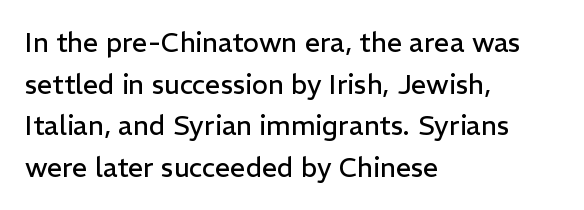
The image shows 27 px text type, upright; set left-aligned, normal line spacing (1.54x), normal letter spacing, not underlined.
